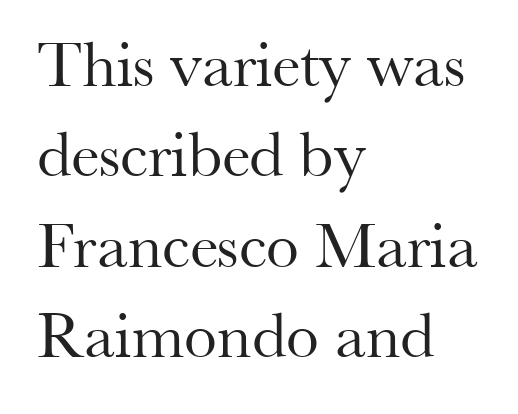
Q: Is the text bold? A: No.
Q: Is the text italic (slanted)? A: No, it is upright.
Q: Is the typeface a serif or a sans-serif typeface? A: Serif.
Q: Is the text underlined? A: No.
Q: How is the paragraph aligned? A: Left-aligned.
Q: Is the spacing between letters normal or unusually wide? A: Normal.
Q: Is the spacing between lines tight, normal or loose? A: Normal.
Q: Width (condensed, normal, or wide)? A: Normal.
Q: Stroke contrast? A: Medium.
Q: x-height? A: Small.
Q: Monospaced? A: No.
